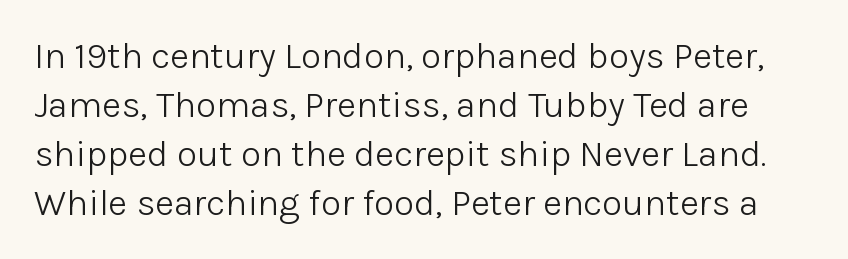
Is the letter spacing exaggerated? No — it looks like the ordinary default. Anything drawn beneath the words? Only blank space. Vertical stems look standard width or narrower in stroke. Style check: upright.
